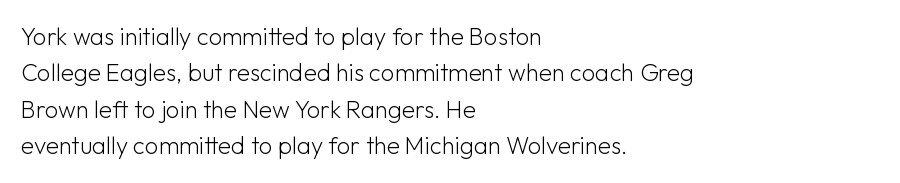
The image shows 24 px text type, upright; set left-aligned, normal line spacing (1.52x), normal letter spacing, not underlined.
